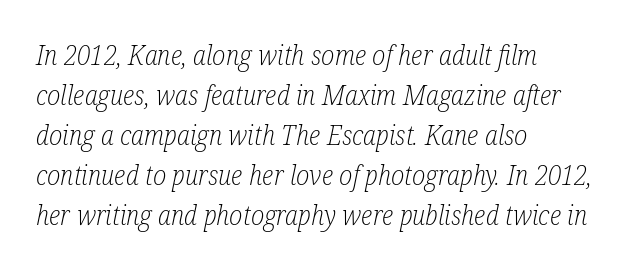
Tracking value appears to be zero — textbook default spacing. No letter is thick-stroked: the sample isn't bold. The passage shown leans; its letterforms are oblique. Every row of glyphs begins at an identical x-position on the left.
